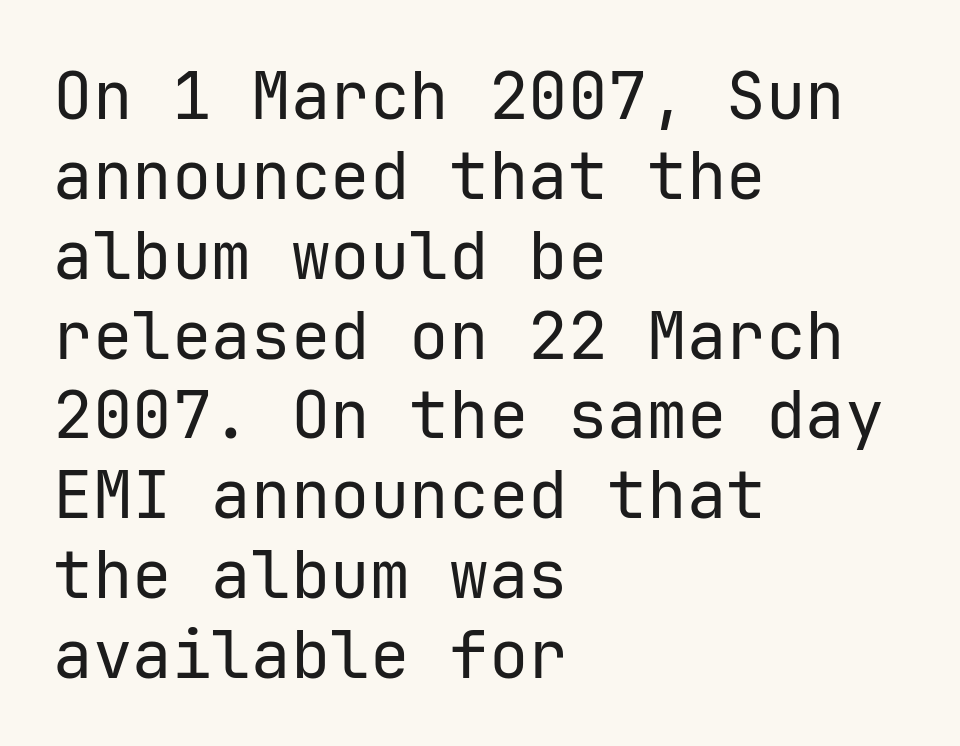
{"serif": "no", "italic": "no", "bold": "no", "weight": "regular", "width": "normal", "stroke_contrast": "low", "x_height": "medium", "monospaced": "yes", "underline": "no", "align": "left", "line_spacing_ratio": 1.21, "letter_spacing": "normal", "letter_spacing_em": 0.0, "glyph_px": 66}
